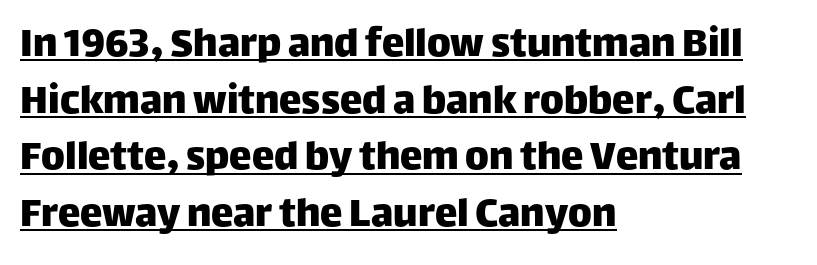
The sample's only ornament is a line tracing under the words. Horizontal bands of white between lines are of average thickness. The face used here is proportionally spaced, like ordinary book or web type. The typesetter chose a ragged-right arrangement here. Note: no serifs on the glyphs. In terms of letterspacing, this is plain default setting.
